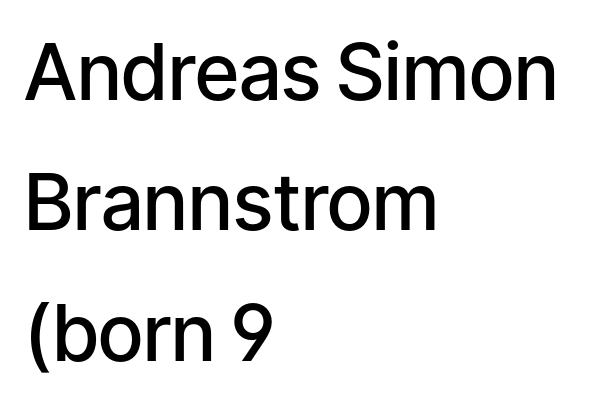
Q: Is the text bold? A: Semi-bold.
Q: Is the text italic (slanted)? A: No, it is upright.
Q: Is the typeface a serif or a sans-serif typeface? A: Sans-serif.
Q: Is the text underlined? A: No.
Q: How is the paragraph aligned? A: Left-aligned.
Q: Is the spacing between letters normal or unusually wide? A: Normal.
Q: Is the spacing between lines tight, normal or loose? A: Normal.
Q: Width (condensed, normal, or wide)? A: Normal.
Q: Stroke contrast? A: Low.
Q: x-height? A: Medium.
Q: Monospaced? A: No.
